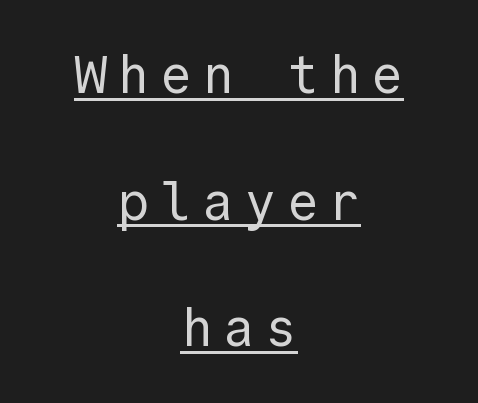
{"serif": "no", "italic": "no", "bold": "no", "weight": "regular", "width": "normal", "x_height": "medium", "monospaced": "yes", "underline": "yes", "align": "center", "line_spacing": "loose", "line_spacing_ratio": 2.39, "letter_spacing": "wide", "letter_spacing_em": 0.2, "glyph_px": 53}
